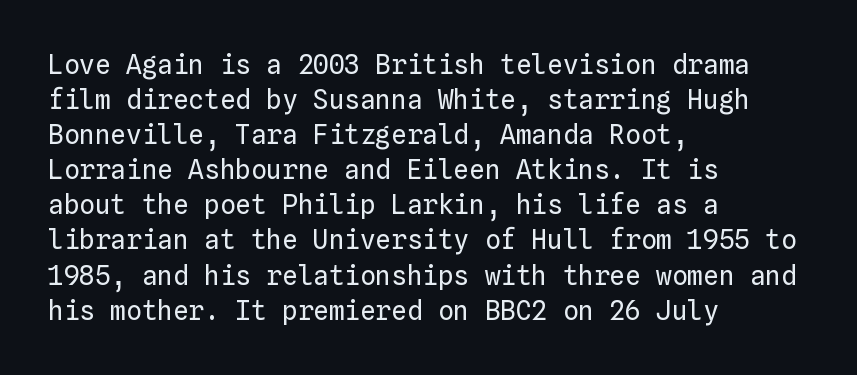
The image shows 26 px text type, upright; set left-aligned, normal line spacing (1.35x), normal letter spacing, not underlined.
